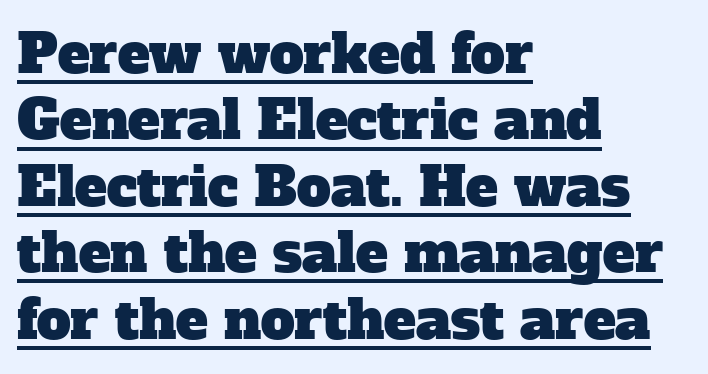
The image shows 54 px serif type; set left-aligned, line spacing 1.23x, normal letter spacing, underlined; low stroke contrast and a medium x-height.
